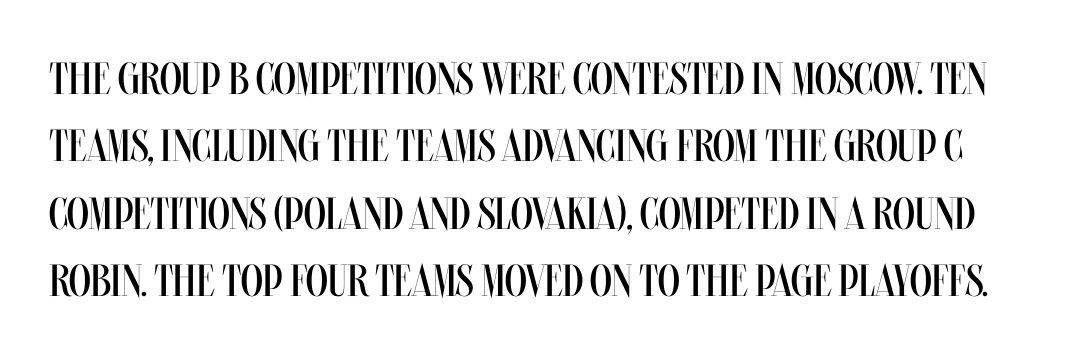
{"italic": "no", "bold": "no", "weight": "regular", "width": "condensed", "stroke_contrast": "medium", "x_height": "large", "monospaced": "no", "underline": "no", "line_spacing": "normal", "line_spacing_ratio": 1.5, "letter_spacing": "normal", "letter_spacing_em": 0.0, "glyph_px": 45}
